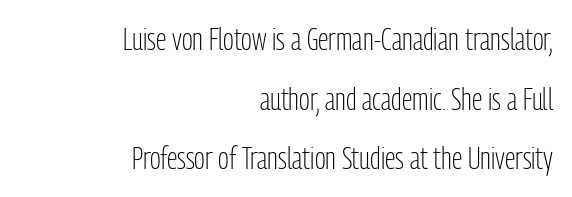
Think of a printed novel: that variable character pitch is what you see here. Note: no serifs on the glyphs. No word sits above an underline. Counters stay open thanks to moderate or lighter strokes. Short and long lines alike share a common ending point at right.
